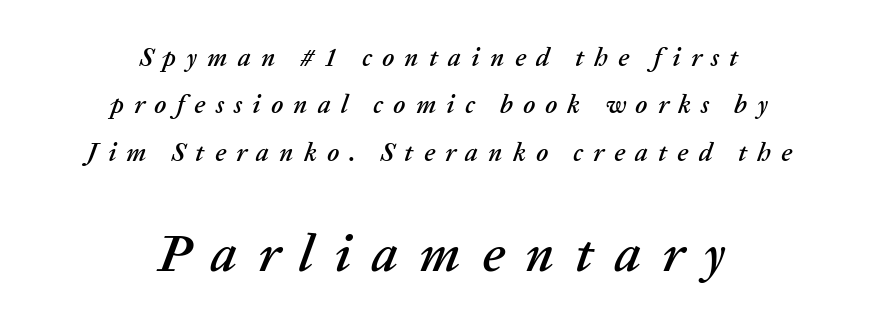
The rendering inserts visible extra space after every character. Quick note: underline off. The rendering applies a slant to the glyphs. Compare the two chunks: the lower has the greater cap height.
